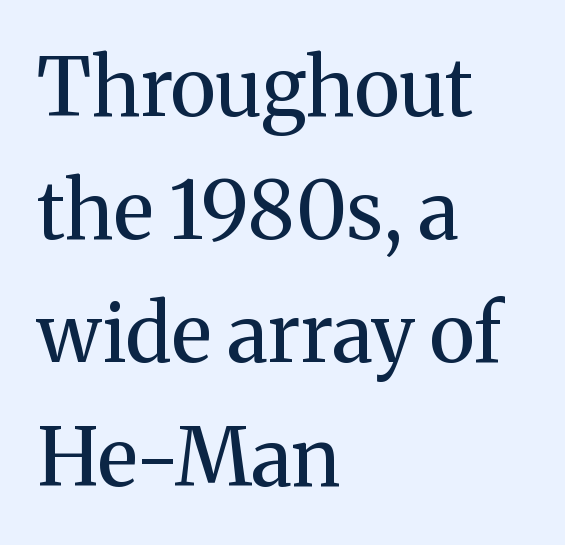
No letter is thick-stroked: the sample isn't bold. Stroke terminals: seriffed. In terms of leading, this rendering sits right in the middle. Every character sits straight up, as roman type does. Casual observation: everything's shoved over to the left.
